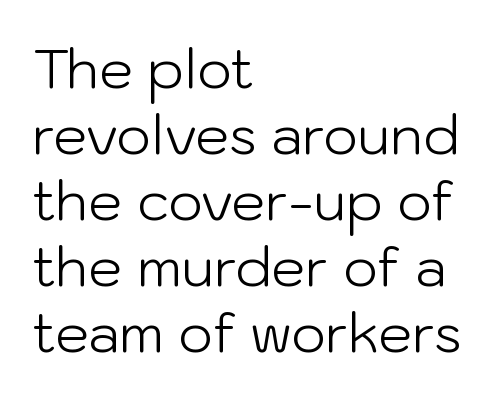
The zone under the glyphs is completely vacant. Posture: straight, roman, zero tilt. Nothing unusual about the tracking: characters are spaced as the font intends. A typesetter would call this proportional, since set widths differ per character. Check where the strokes stop: nothing finishes them off — pure sans. Nothing heavy about these letters — not bold at all.
